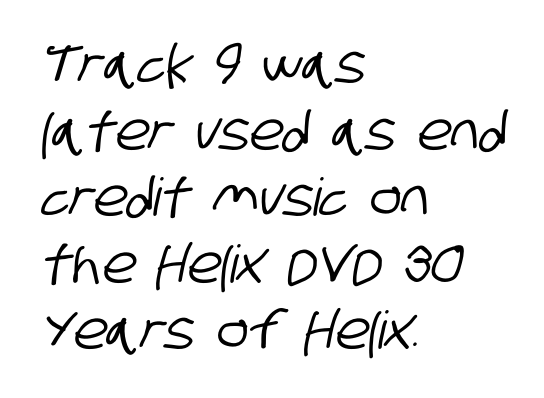
These lines keep a tight, regular rhythm from letter to letter. Type without underlining. The designer went with a sans here, leaving each stem footless. The lines are quadded left. This sample has the flowing, uneven cadence of proportional lettering. Each new line begins a customary step beneath the previous one.
